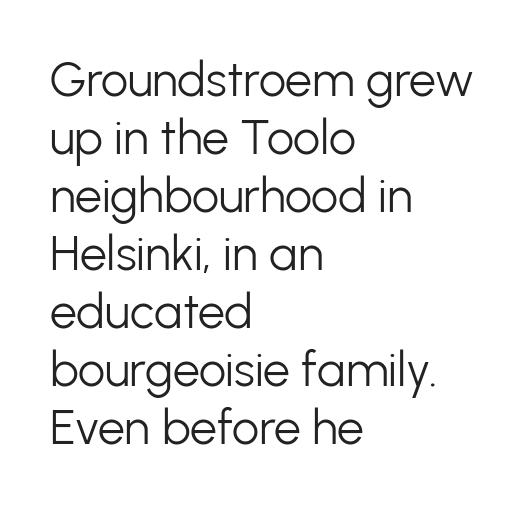
This is roman type, the default non-slanted kind. These lines are set flush left with a ragged right edge. You could not count columns in this text — the font is proportionally spaced. No feet cap the strokes, marking this as sans-serif type.
